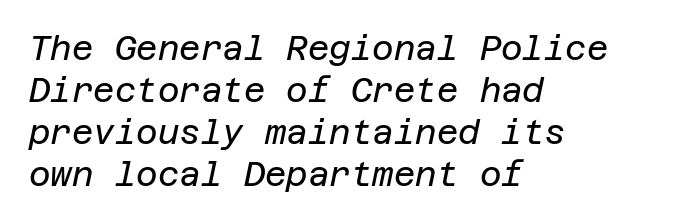
The image shows 33 px regular-weight type, italic (leaning right); set left-aligned, normal line spacing (1.27x), normal letter spacing, not underlined; low stroke contrast and a large x-height.
